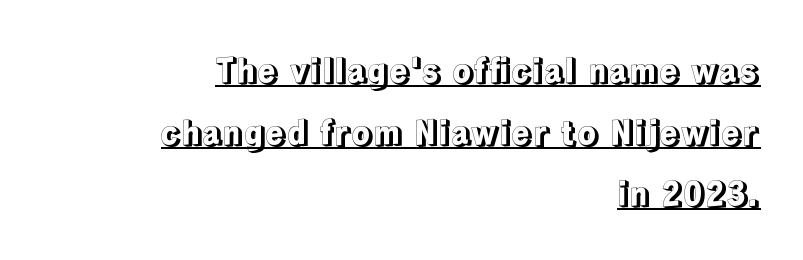
You could call the tracking neutral — neither tight nor loose. The passage shown is typed in a proportional face where columns would drift. The typography opts for an upright posture over an oblique one. The lettering is marked with a stroke running underneath it. Every row of glyphs terminates at an identical x-position on the right.
